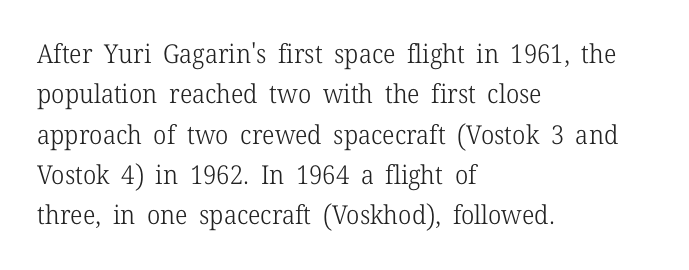
The image shows 26 px text type, upright; set left-aligned, normal line spacing (1.55x), normal letter spacing, not underlined.
